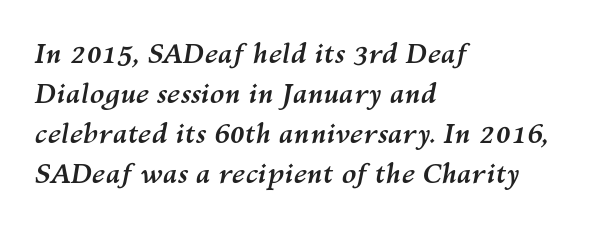
Q: Is the text bold? A: Yes.
Q: Is the text italic (slanted)? A: Yes, it leans right by about 10 degrees.
Q: Is the text underlined? A: No.
Q: How is the paragraph aligned? A: Left-aligned.
Q: Is the spacing between letters normal or unusually wide? A: Normal.
Q: Is the spacing between lines tight, normal or loose? A: Normal.
